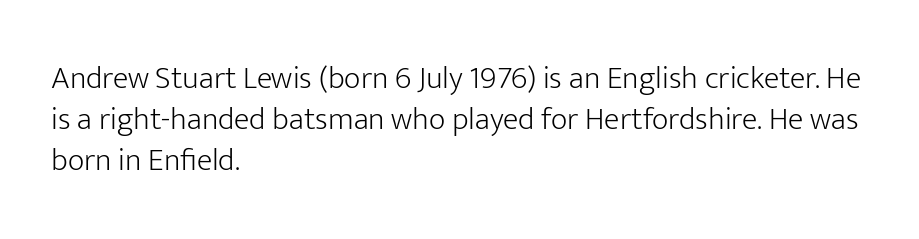
Q: Is the text bold? A: No.
Q: Is the text italic (slanted)? A: No, it is upright.
Q: Is the typeface a serif or a sans-serif typeface? A: Sans-serif.
Q: Is the text underlined? A: No.
Q: How is the paragraph aligned? A: Left-aligned.
Q: Is the spacing between letters normal or unusually wide? A: Normal.
Q: Is the spacing between lines tight, normal or loose? A: Normal.
Q: Width (condensed, normal, or wide)? A: Normal.
Q: Stroke contrast? A: Low.
Q: x-height? A: Medium.
Q: Monospaced? A: No.
